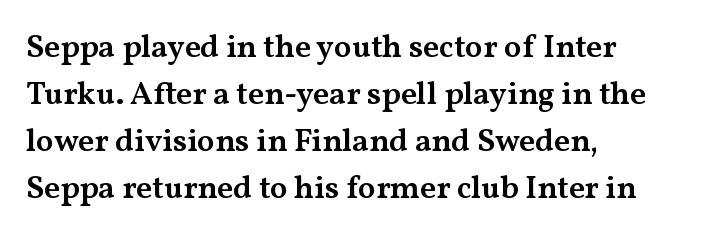
Q: Is the text bold? A: Semi-bold.
Q: Is the text italic (slanted)? A: No, it is upright.
Q: Is the typeface a serif or a sans-serif typeface? A: Serif.
Q: Is the text underlined? A: No.
Q: How is the paragraph aligned? A: Left-aligned.
Q: Is the spacing between letters normal or unusually wide? A: Normal.
Q: Is the spacing between lines tight, normal or loose? A: Normal.
Q: Width (condensed, normal, or wide)? A: Wide.
Q: Stroke contrast? A: Medium.
Q: x-height? A: Medium.
Q: Monospaced? A: No.
